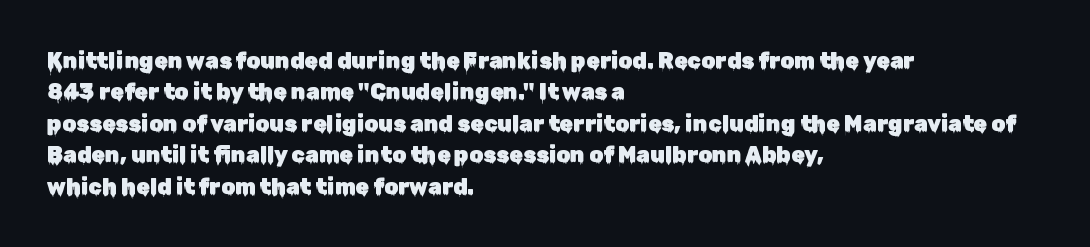
The image shows 22 px text type, upright; set left-aligned, normal line spacing (1.43x), normal letter spacing, not underlined.
